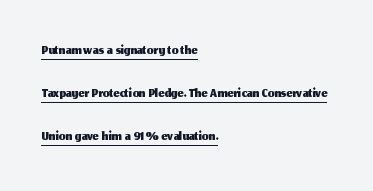
Q: Is the text italic (slanted)? A: No, it is upright.
Q: Is the text underlined? A: Yes.
Q: How is the paragraph aligned? A: Left-aligned.
Q: Is the spacing between letters normal or unusually wide? A: Normal.
Q: Is the spacing between lines tight, normal or loose? A: Loose.
